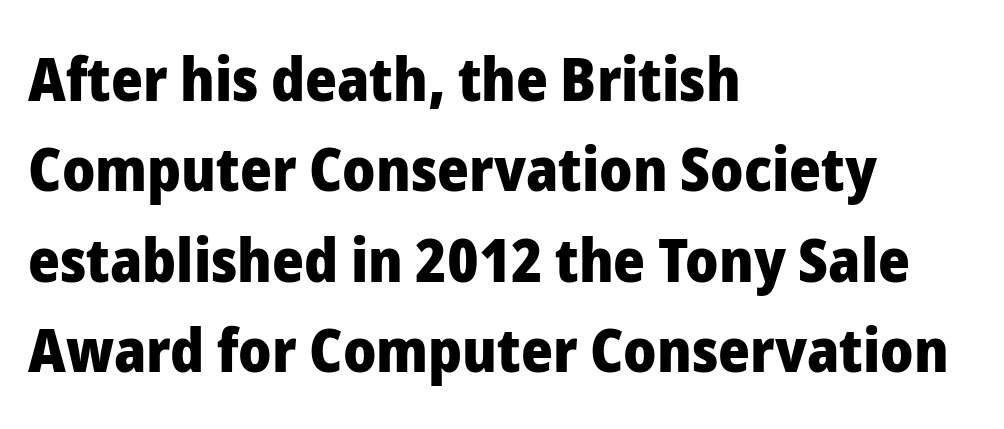
The image shows 61 px heavy sans-serif type, upright; set left-aligned, normal line spacing (1.48x), normal letter spacing, not underlined; low stroke contrast and a medium x-height.
